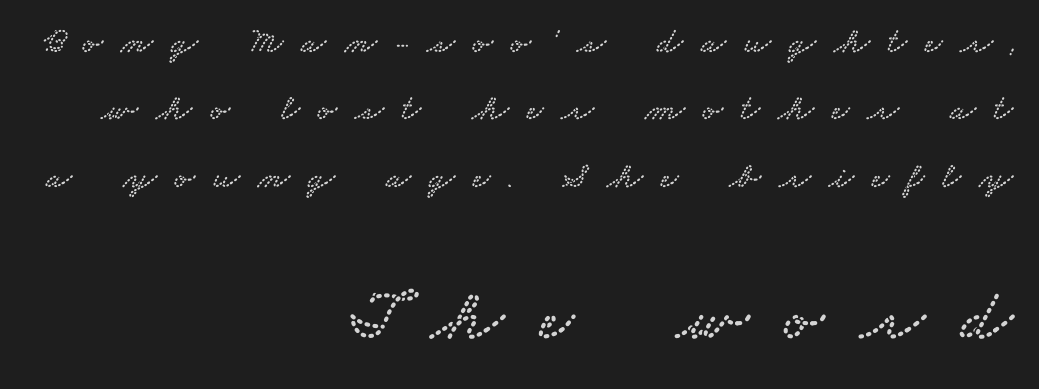
The image shows 74 px wide type; set right-aligned, line spacing 1.82x, unusually wide letter spacing (+0.49 em), not underlined; the second (bottom) block is 2.0x larger; low stroke contrast and a small x-height.
